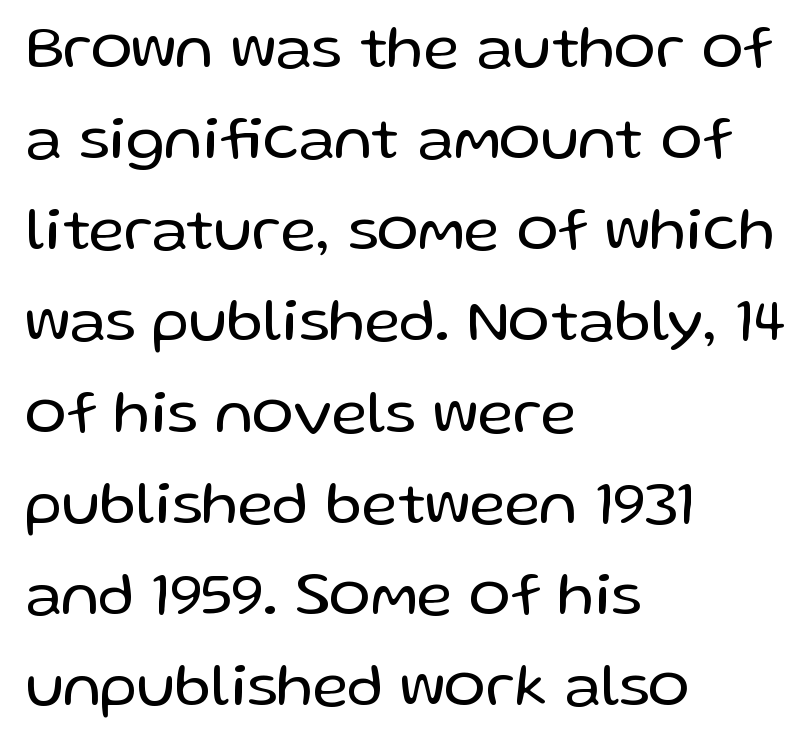
Lines of text with bare space underneath. The lettering holds an erect, upright posture throughout. The type family on display is of the sans-serif kind. These lines are set flush left with a ragged right edge. The strokes carry an ordinary text weight at most.
